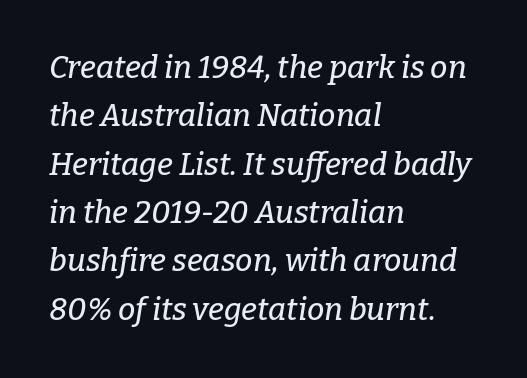
The gaps between neighbouring characters are ordinary and unremarkable. When letters slant like this, we call the style italic. The rendering uses a moderate line-height, typical for paragraphs. The rendering shows small feet on the letterforms — a serif design. Type without underlining. A typesetter would call this proportional, since set widths differ per character.
